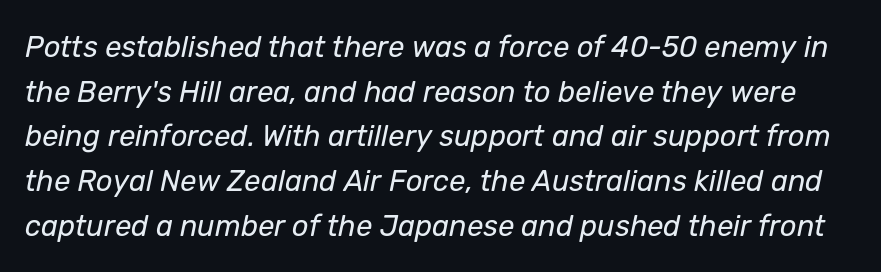
{"italic": "yes", "lean": "right", "slant_degrees": 12, "bold": "no", "weight": "regular", "width": "normal", "stroke_contrast": "low", "x_height": "medium", "monospaced": "no", "underline": "no", "line_spacing": "normal", "line_spacing_ratio": 1.54, "letter_spacing": "normal", "letter_spacing_em": 0.0, "glyph_px": 29}
